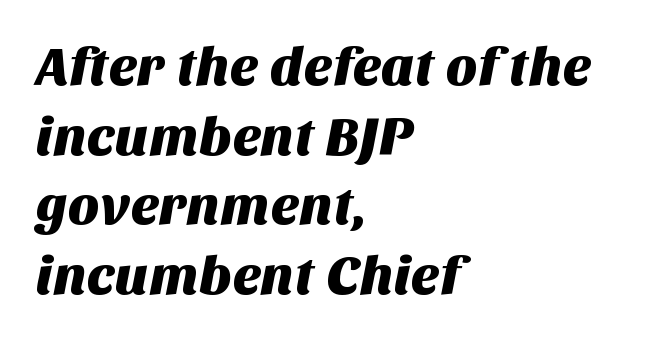
{"serif": "no", "width": "normal", "stroke_contrast": "medium", "x_height": "large", "monospaced": "no", "underline": "no", "align": "left", "line_spacing": "normal", "line_spacing_ratio": 1.29, "letter_spacing": "normal", "letter_spacing_em": 0.0, "glyph_px": 54}
